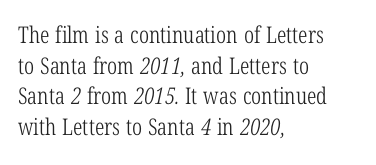
{"bold": "no", "underline": "no", "align": "left", "line_spacing": "normal", "line_spacing_ratio": 1.33, "letter_spacing": "normal", "letter_spacing_em": 0.0, "glyph_px": 23}
